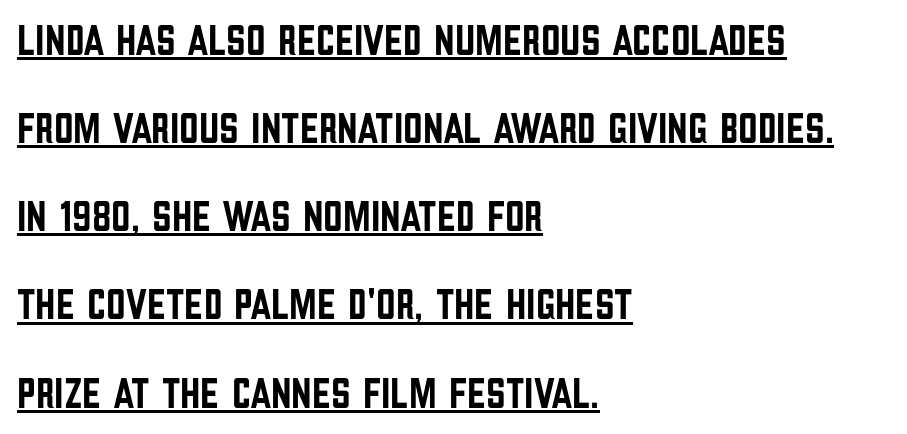
The image shows 43 px condensed sans-serif type, upright; set left-aligned, loose line spacing (2.05x), normal letter spacing, underlined; low stroke contrast and a large x-height.
